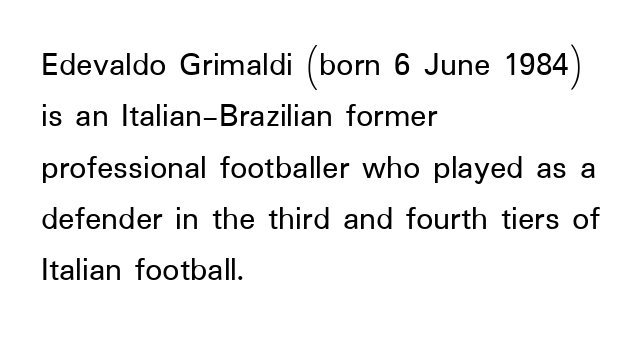
Q: Is the text italic (slanted)? A: No, it is upright.
Q: Is the typeface a serif or a sans-serif typeface? A: Sans-serif.
Q: Is the text underlined? A: No.
Q: How is the paragraph aligned? A: Left-aligned.
Q: Is the spacing between letters normal or unusually wide? A: Normal.
Q: Is the spacing between lines tight, normal or loose? A: Normal.
Q: Width (condensed, normal, or wide)? A: Normal.
Q: Stroke contrast? A: Low.
Q: x-height? A: Medium.
Q: Monospaced? A: No.
